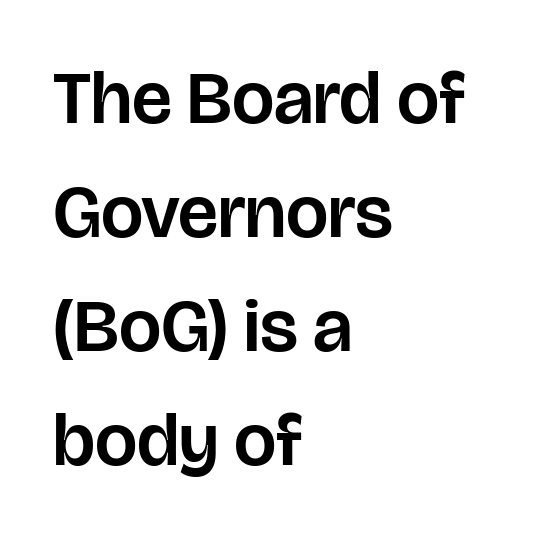
{"serif": "no", "italic": "no", "width": "normal", "stroke_contrast": "low", "x_height": "large", "monospaced": "no", "underline": "no", "align": "left", "line_spacing": "normal", "line_spacing_ratio": 1.52, "letter_spacing": "normal", "letter_spacing_em": 0.0, "glyph_px": 75}
